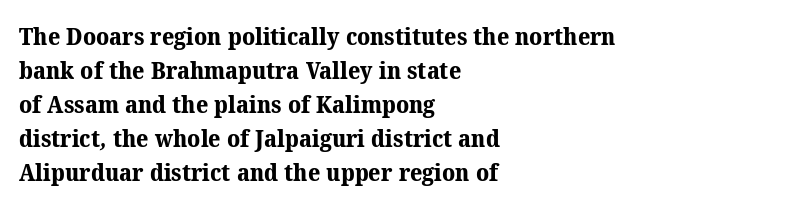
The image shows 24 px bold type; set left-aligned, normal line spacing (1.42x), normal letter spacing, not underlined.
